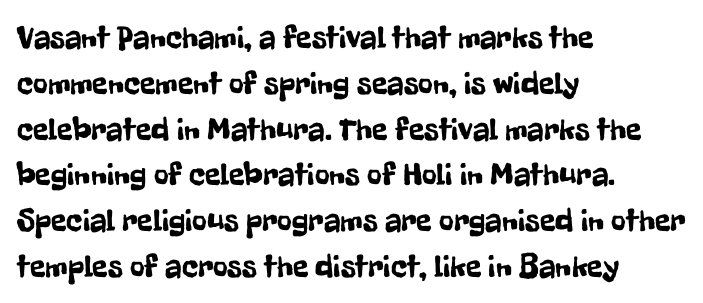
The image shows 32 px condensed sans-serif type, upright; set left-aligned, normal line spacing (1.43x), normal letter spacing, not underlined; low stroke contrast and a medium x-height.
